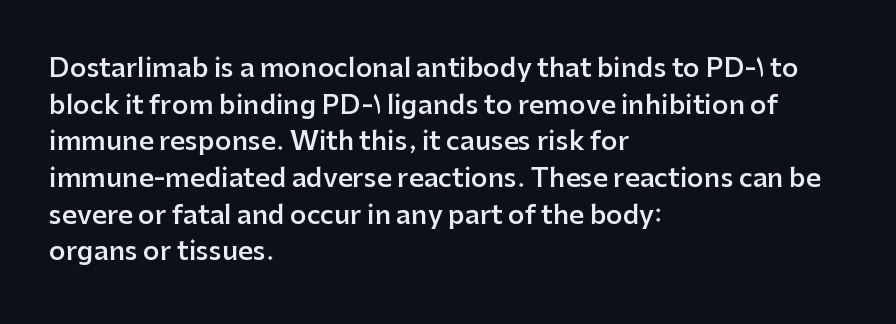
Q: Is the text bold? A: Semi-bold.
Q: Is the text italic (slanted)? A: No, it is upright.
Q: Is the text underlined? A: No.
Q: How is the paragraph aligned? A: Left-aligned.
Q: Is the spacing between letters normal or unusually wide? A: Normal.
Q: Is the spacing between lines tight, normal or loose? A: Normal.
